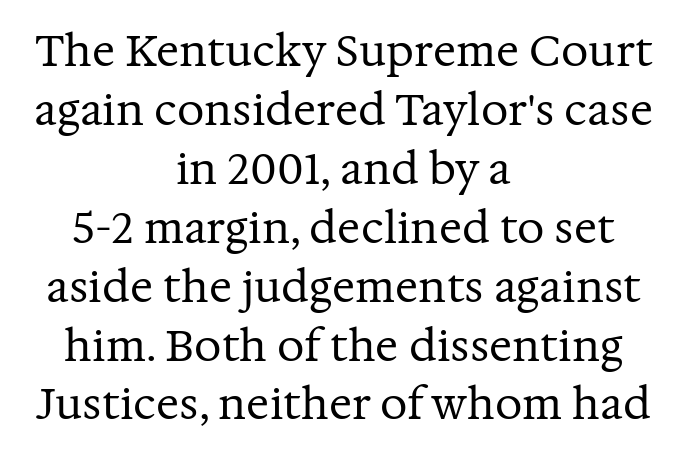
The image shows 43 px regular-weight serif type, upright; set centered, normal line spacing (1.37x), normal letter spacing, not underlined; medium stroke contrast and a medium x-height.
